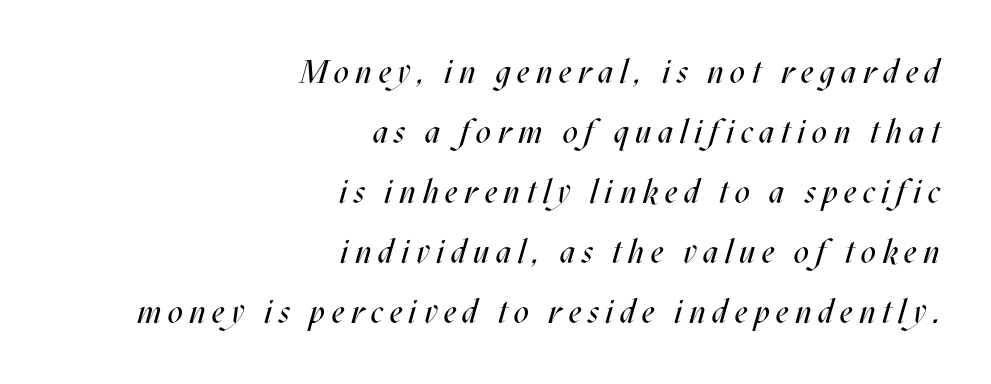
{"italic": "yes", "lean": "right", "slant_degrees": 17, "bold": "no", "weight": "regular", "width": "condensed", "stroke_contrast": "medium", "x_height": "large", "monospaced": "no", "underline": "no", "align": "right", "line_spacing_ratio": 1.82, "letter_spacing": "wide", "letter_spacing_em": 0.2, "glyph_px": 33}
